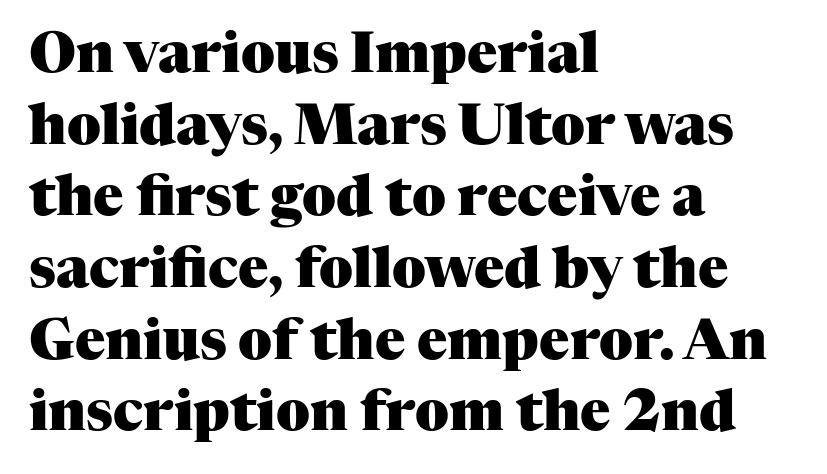
Tall strokes in this sample are plumb rather than angled. Is the type bold? Yes — the strokes are clearly thick and heavy. Vertical spacing — default. Rule under the text: the space is simply empty. Each letter keeps its own natural width here, so spacing adapts to shape.
